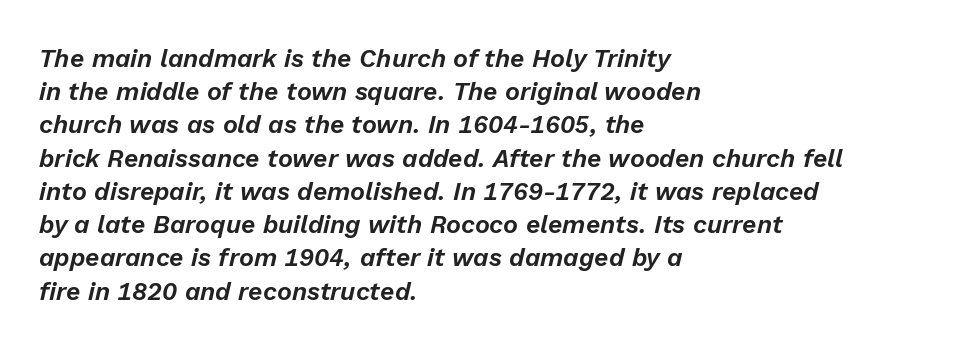
The image shows 25 px text type, italic (leaning right); set left-aligned, normal line spacing (1.33x), normal letter spacing, not underlined.
